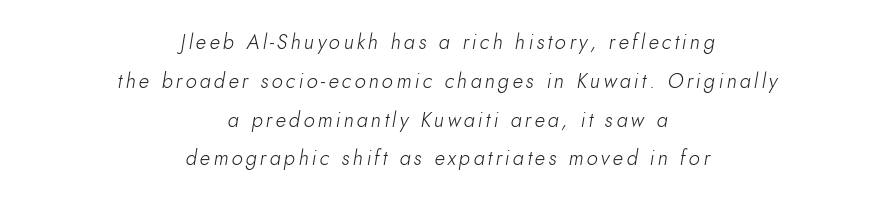
{"italic": "yes", "lean": "right", "slant_degrees": 10, "bold": "no", "underline": "no", "align": "center", "line_spacing": "loose", "line_spacing_ratio": 1.94, "glyph_px": 20}
